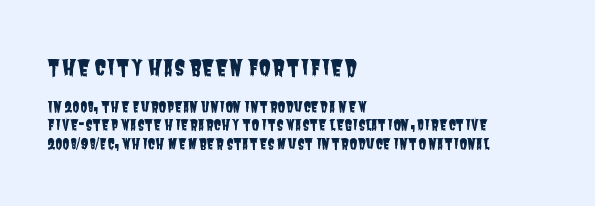
{"underline": "no", "align": "left", "line_spacing": "normal", "line_spacing_ratio": 1.32, "letter_spacing": "normal", "letter_spacing_em": 0.0, "larger_block": "first", "size_ratio": 1.57, "glyph_px": 22}
